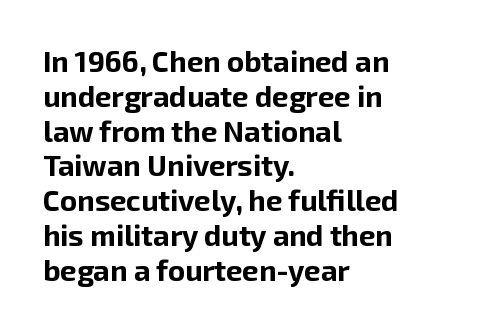
{"serif": "no", "italic": "no", "bold": "yes", "weight": "bold", "width": "normal", "stroke_contrast": "low", "x_height": "medium", "monospaced": "no", "underline": "no", "align": "left", "line_spacing_ratio": 1.2, "letter_spacing": "normal", "letter_spacing_em": 0.0, "glyph_px": 29}
